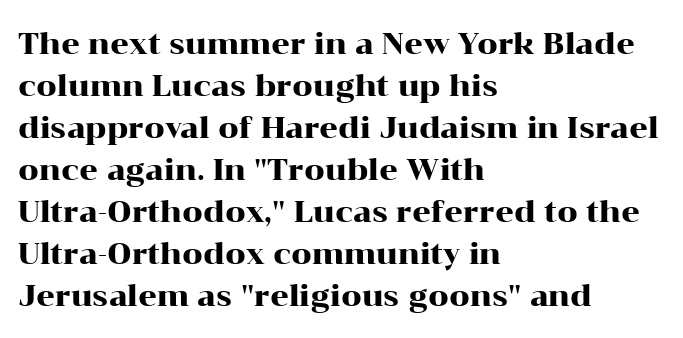
The image shows 29 px wide serif type, upright; set left-aligned, normal line spacing (1.45x), normal letter spacing, not underlined; high stroke contrast and a medium x-height.
